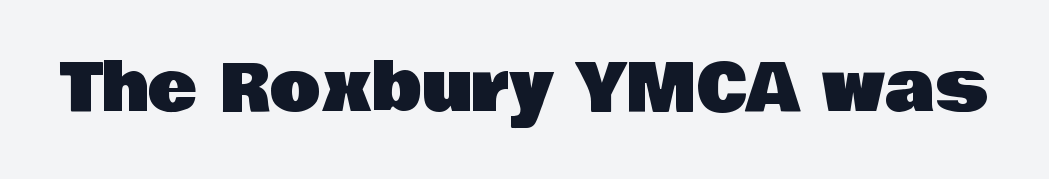
Q: Is the text italic (slanted)? A: No, it is upright.
Q: Is the typeface a serif or a sans-serif typeface? A: Sans-serif.
Q: Is the text underlined? A: No.
Q: Is the spacing between letters normal or unusually wide? A: Normal.
Q: Width (condensed, normal, or wide)? A: Normal.
Q: Stroke contrast? A: Low.
Q: x-height? A: Large.
Q: Monospaced? A: No.
